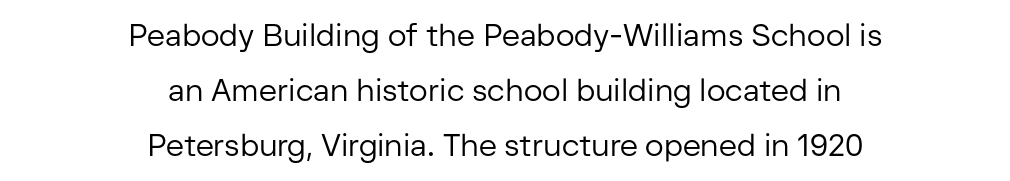
{"serif": "no", "italic": "no", "bold": "no", "weight": "regular", "width": "normal", "stroke_contrast": "low", "x_height": "medium", "monospaced": "no", "underline": "no", "align": "center", "line_spacing_ratio": 1.78, "letter_spacing": "normal", "letter_spacing_em": 0.0, "glyph_px": 31}
